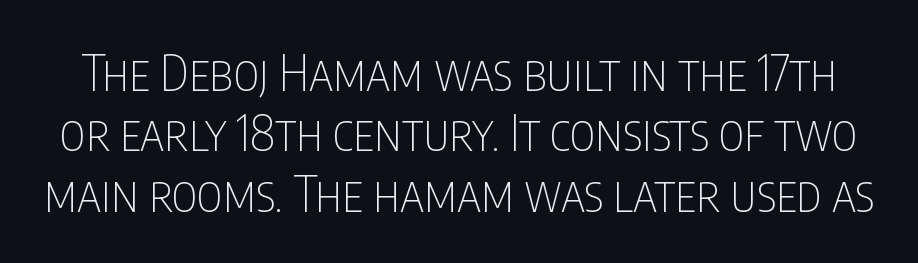
{"serif": "no", "italic": "no", "bold": "no", "weight": "thin", "width": "condensed", "stroke_contrast": "low", "x_height": "large", "monospaced": "no", "underline": "no", "line_spacing_ratio": 1.23, "letter_spacing": "normal", "letter_spacing_em": 0.0, "glyph_px": 49}
